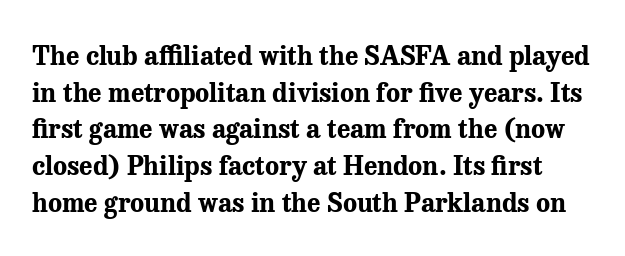
Q: Is the text bold? A: Yes.
Q: Is the text italic (slanted)? A: No, it is upright.
Q: Is the text underlined? A: No.
Q: Is the spacing between letters normal or unusually wide? A: Normal.
Q: Is the spacing between lines tight, normal or loose? A: Normal.
